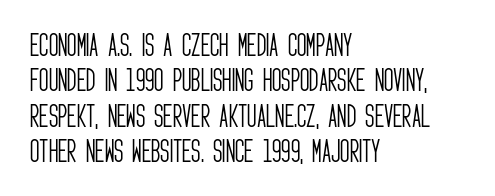
{"italic": "no", "bold": "no", "underline": "no", "align": "left", "line_spacing": "normal", "line_spacing_ratio": 1.36, "letter_spacing": "normal", "letter_spacing_em": 0.0, "glyph_px": 26}
